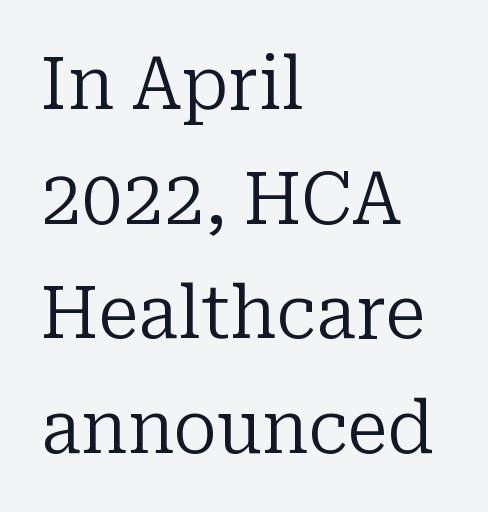
Q: Is the text bold? A: No.
Q: Is the text italic (slanted)? A: No, it is upright.
Q: Is the typeface a serif or a sans-serif typeface? A: Serif.
Q: Is the text underlined? A: No.
Q: How is the paragraph aligned? A: Left-aligned.
Q: Is the spacing between letters normal or unusually wide? A: Normal.
Q: Is the spacing between lines tight, normal or loose? A: Normal.
Q: Width (condensed, normal, or wide)? A: Normal.
Q: Stroke contrast? A: Low.
Q: x-height? A: Medium.
Q: Monospaced? A: No.
